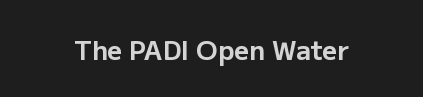
{"italic": "no", "bold": "yes", "underline": "no", "letter_spacing": "normal", "letter_spacing_em": 0.0, "glyph_px": 26}
